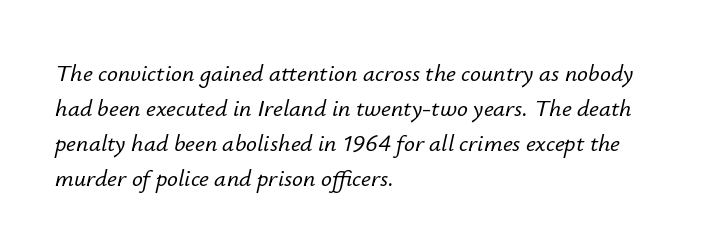
Q: Is the text italic (slanted)? A: Yes, it leans right by about 12 degrees.
Q: Is the text underlined? A: No.
Q: How is the paragraph aligned? A: Left-aligned.
Q: Is the spacing between letters normal or unusually wide? A: Normal.
Q: Is the spacing between lines tight, normal or loose? A: Normal.
